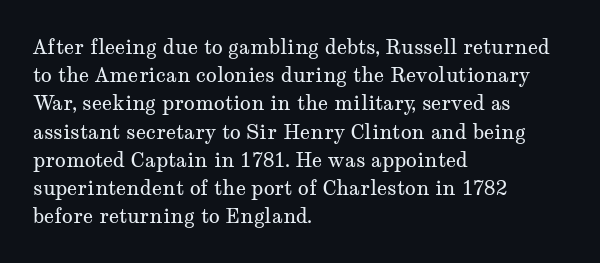
Nobody drew a line under any word here. When letters stand straight like this, we call the style roman or upright. The lines sit at an ordinary, default distance from one another. Summary of weight: not heavy and not bold.
